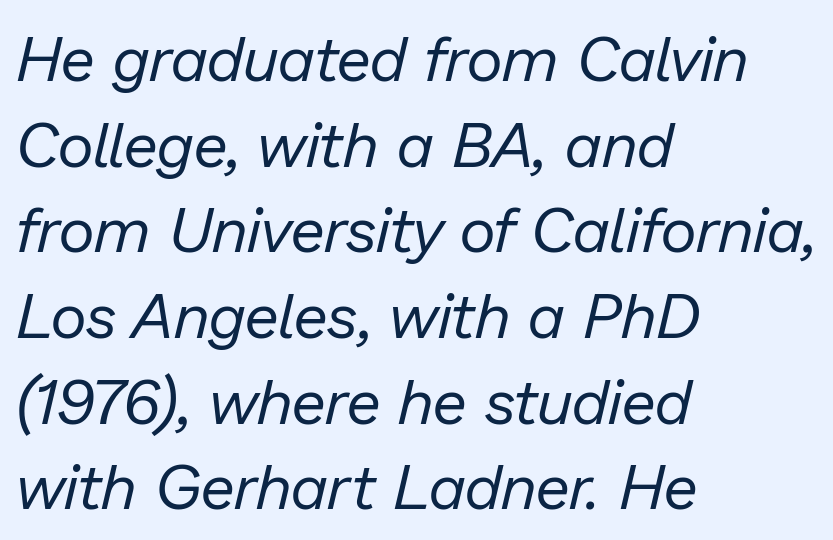
The image shows 63 px regular-weight type, italic (leaning right); set left-aligned, normal line spacing (1.36x), normal letter spacing, not underlined; low stroke contrast and a medium x-height.
